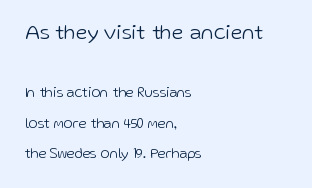
{"italic": "no", "bold": "no", "underline": "no", "align": "left", "line_spacing": "loose", "line_spacing_ratio": 2.17, "letter_spacing": "normal", "letter_spacing_em": 0.0, "larger_block": "first", "size_ratio": 1.5, "glyph_px": 21}
